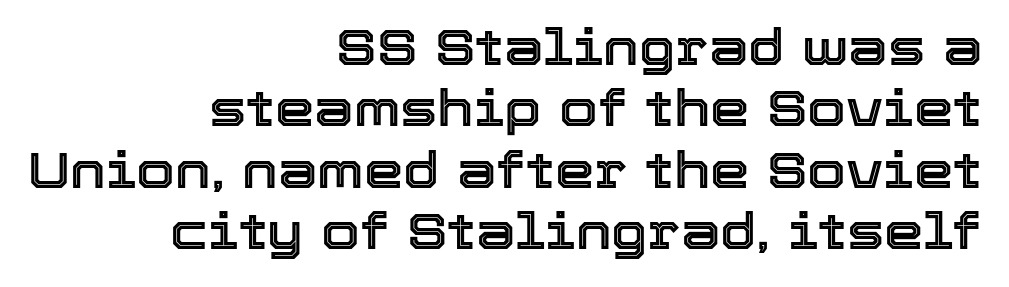
Each letter keeps its own natural width here, so spacing adapts to shape. No extra tracking has been applied to these lines. A flush-right, rag-left setting is used for this passage. You can tell it's not italic because the verticals are truly vertical.
